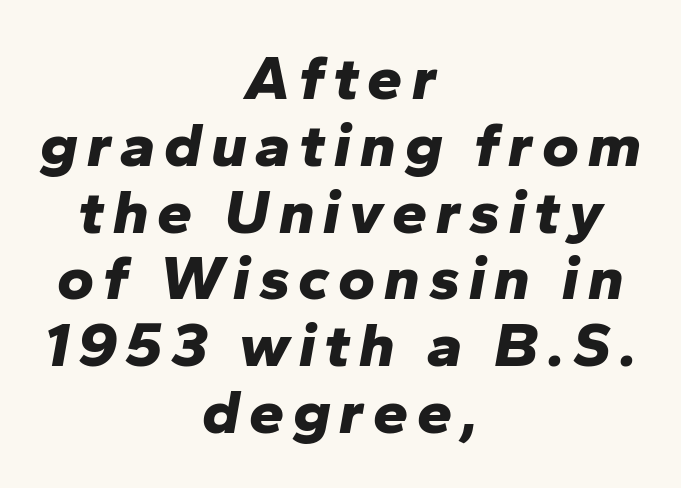
{"italic": "yes", "lean": "right", "slant_degrees": 10, "bold": "yes", "weight": "bold", "width": "normal", "stroke_contrast": "low", "x_height": "medium", "monospaced": "no", "underline": "no", "align": "center", "line_spacing": "tight", "line_spacing_ratio": 1.06, "glyph_px": 63}
